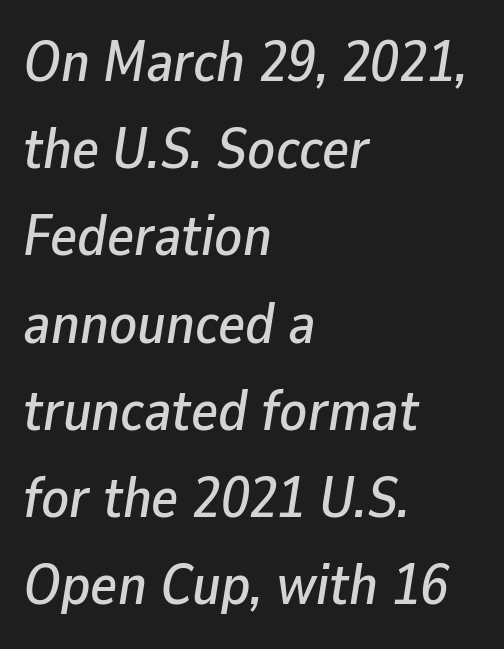
Q: Is the text italic (slanted)? A: Yes, it leans right by about 9 degrees.
Q: Is the text underlined? A: No.
Q: How is the paragraph aligned? A: Left-aligned.
Q: Is the spacing between letters normal or unusually wide? A: Normal.
Q: Is the spacing between lines tight, normal or loose? A: Normal.
Q: Width (condensed, normal, or wide)? A: Normal.
Q: Stroke contrast? A: Low.
Q: x-height? A: Medium.
Q: Monospaced? A: No.
